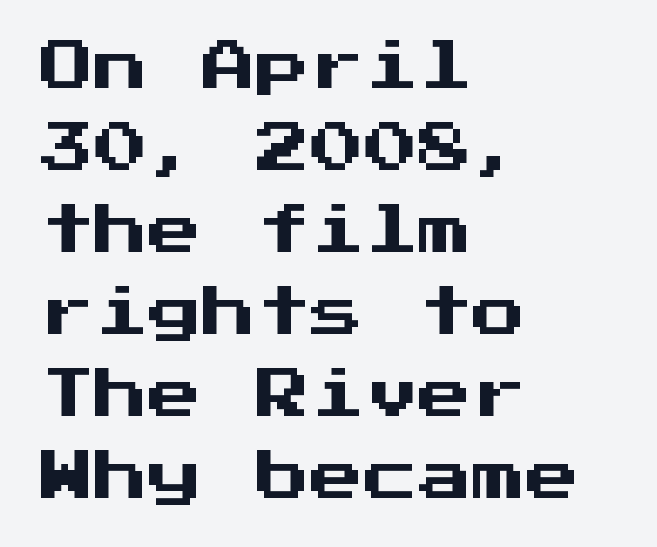
The strip under each line holds only bare page. How would I describe the line gaps? Plain and ordinary. Serifs: no, the terminals of the letterforms are clean. The letters march in equal steps, a hallmark of fixed-pitch type. Rendered with straight, roman letterforms. A student would call this left alignment; a typographer would say flush left, rag right.
